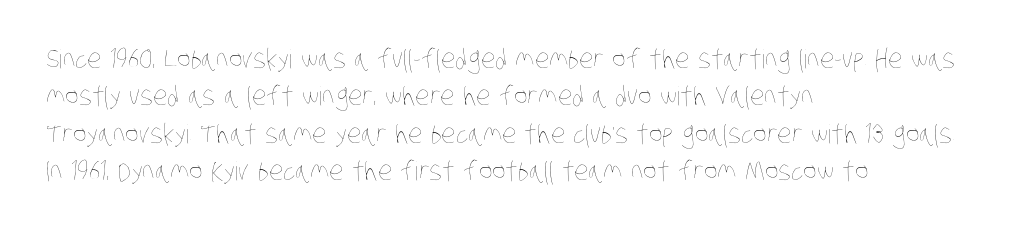
Q: Is the text bold? A: No.
Q: Is the text underlined? A: No.
Q: How is the paragraph aligned? A: Left-aligned.
Q: Is the spacing between letters normal or unusually wide? A: Normal.
Q: Is the spacing between lines tight, normal or loose? A: Normal.
